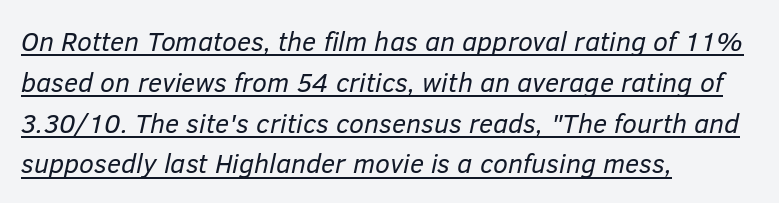
The letters sit at their default tracking, neither squeezed nor spread. These lines were composed using italics. Like a heading marked for emphasis, these lines bear an underscore. The font sits on the lighter half of the weight spectrum, regular included.
